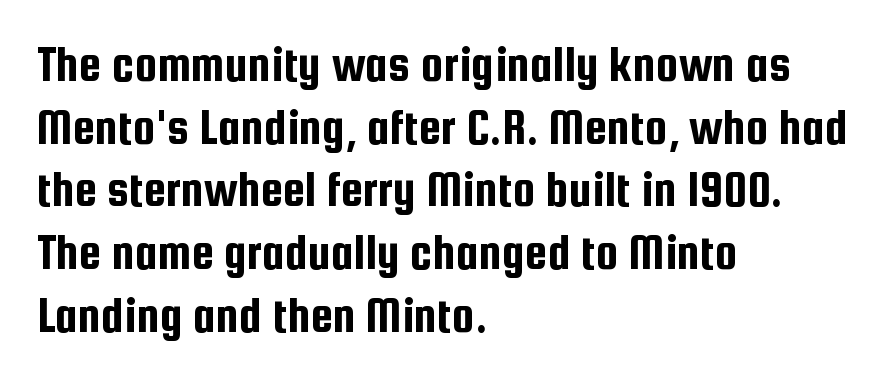
{"serif": "no", "italic": "no", "width": "condensed", "stroke_contrast": "low", "x_height": "medium", "monospaced": "no", "underline": "no", "align": "left", "line_spacing_ratio": 1.23, "letter_spacing": "normal", "letter_spacing_em": 0.0, "glyph_px": 51}
